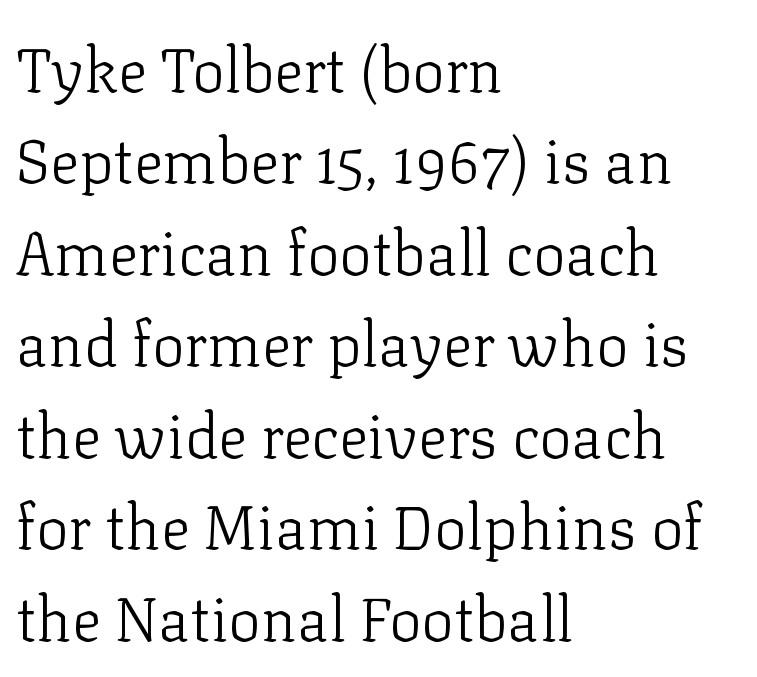
The image shows 61 px light serif type, upright; set left-aligned, normal line spacing (1.5x), normal letter spacing, not underlined; low stroke contrast and a medium x-height.
